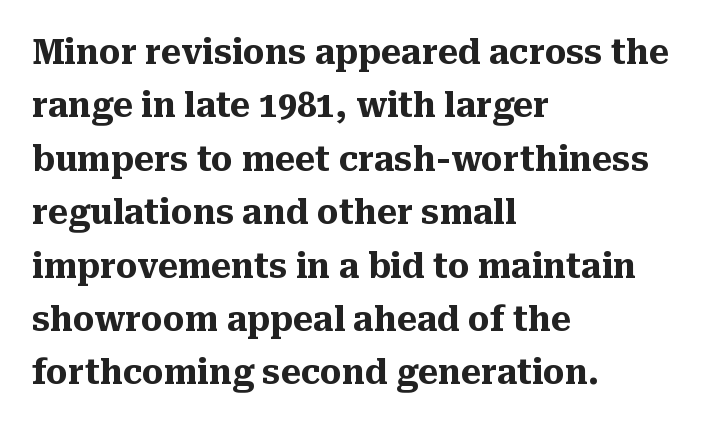
Looks like regular typesetting: each glyph gets only the width it needs. Italic? Not at all — the glyphs are vertical. The designer went with a serif here, giving each stem small feet. Check the space under the baseline: it is left empty. A typesetter would call this zero additional tracking. The paragraph has a hard left edge and a soft right edge.
